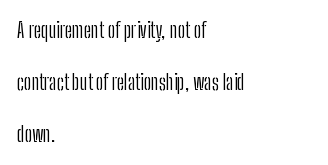
Q: Is the text bold? A: No.
Q: Is the text italic (slanted)? A: No, it is upright.
Q: Is the text underlined? A: No.
Q: How is the paragraph aligned? A: Left-aligned.
Q: Is the spacing between letters normal or unusually wide? A: Normal.
Q: Is the spacing between lines tight, normal or loose? A: Loose.
